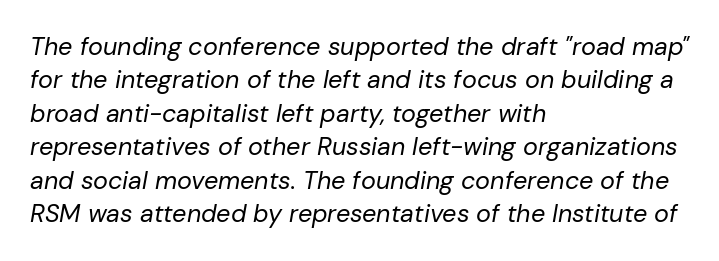
Short note: letters normally spaced. Regular leading. The paragraph has a hard left edge and a soft right edge. The passage shown is not bold in any degree. The text carries the slant typical of an italic or oblique font. The glyphs are unaccompanied by any horizontal stroke below them.
